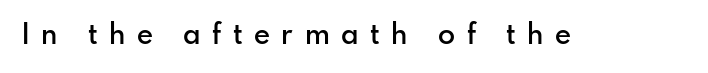
The image shows 28 px semibold sans-serif type, upright; set unusually wide letter spacing (+0.42 em), not underlined; low stroke contrast and a small x-height.
